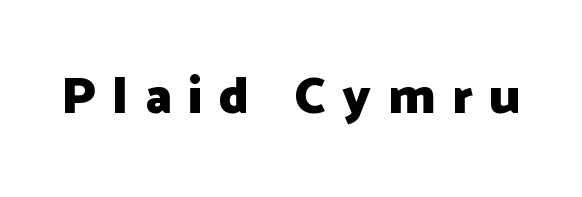
Q: Is the text bold? A: Yes.
Q: Is the text italic (slanted)? A: No, it is upright.
Q: Is the typeface a serif or a sans-serif typeface? A: Sans-serif.
Q: Is the text underlined? A: No.
Q: Is the spacing between letters normal or unusually wide? A: Unusually wide.
Q: Width (condensed, normal, or wide)? A: Normal.
Q: Stroke contrast? A: Low.
Q: x-height? A: Medium.
Q: Monospaced? A: No.
